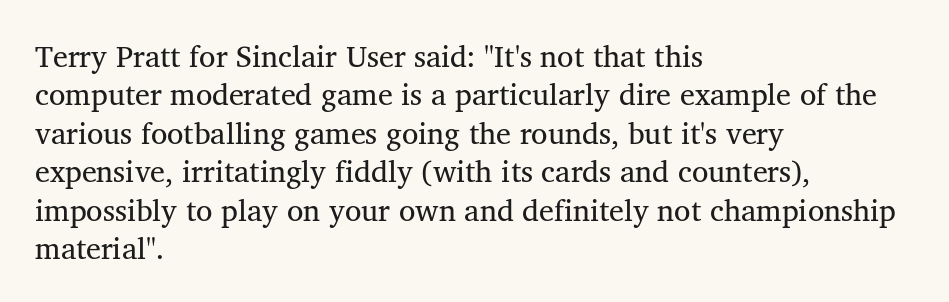
The image shows 30 px regular-weight serif type; set left-aligned, normal line spacing (1.28x), normal letter spacing, not underlined; medium stroke contrast and a medium x-height.
